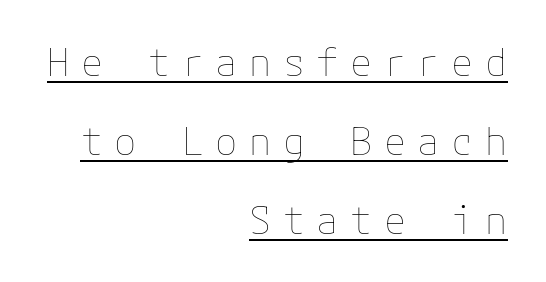
Q: Is the text bold? A: No.
Q: Is the text italic (slanted)? A: No, it is upright.
Q: Is the text underlined? A: Yes.
Q: How is the paragraph aligned? A: Right-aligned.
Q: Is the spacing between letters normal or unusually wide? A: Unusually wide.
Q: Is the spacing between lines tight, normal or loose? A: Loose.
Q: Width (condensed, normal, or wide)? A: Normal.
Q: Stroke contrast? A: Low.
Q: x-height? A: Medium.
